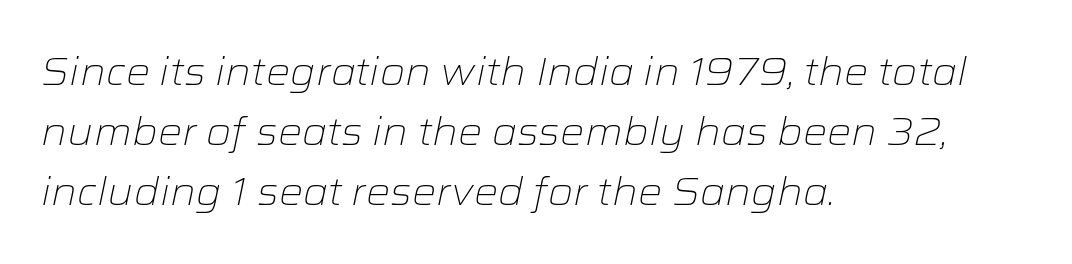
The image shows 38 px light, wide type, italic (leaning right); set left-aligned, normal line spacing (1.58x), normal letter spacing, not underlined; low stroke contrast and a medium x-height.
